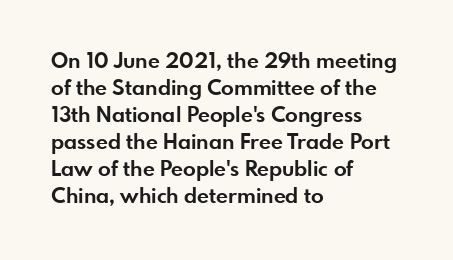
The space directly below the letters is spotless. In terms of leading, this rendering sits right in the middle. Notice how the stems are strictly vertical — no italics here. Honestly, the letter spacing is just normal — you wouldn't notice it. Typesetter's note: full bold, strokes at maximum text heaviness.
